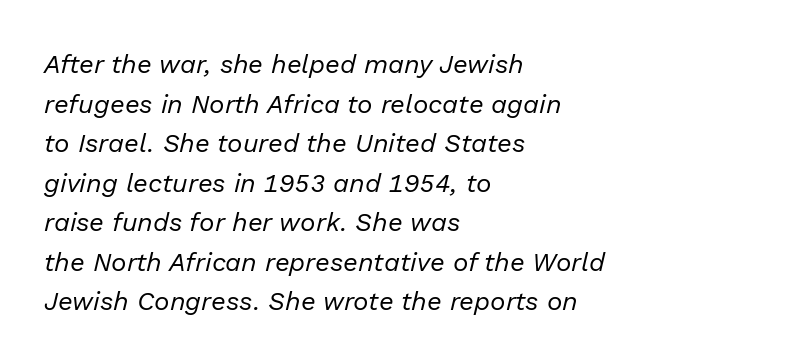
The image shows 26 px text type, italic (leaning right); set left-aligned, normal line spacing (1.52x), normal letter spacing, not underlined.
